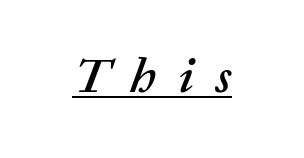
The passage shown is typed in a proportional face where columns would drift. Emphasis-style slanted type is in use. This sample carries an underscore along the baseline area. Loose tracking; the words dissolve into strings of separated letters.
